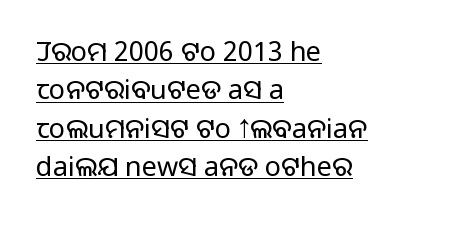
The image shows 27 px text type, upright; set left-aligned, normal line spacing (1.42x), normal letter spacing, underlined.
